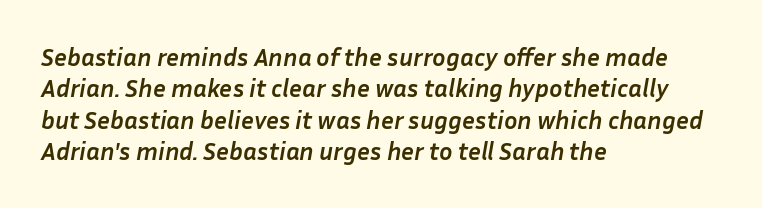
Q: Is the text bold? A: Yes.
Q: Is the text italic (slanted)? A: Yes, it leans right by about 10 degrees.
Q: Is the text underlined? A: No.
Q: How is the paragraph aligned? A: Left-aligned.
Q: Is the spacing between letters normal or unusually wide? A: Normal.
Q: Is the spacing between lines tight, normal or loose? A: Normal.
